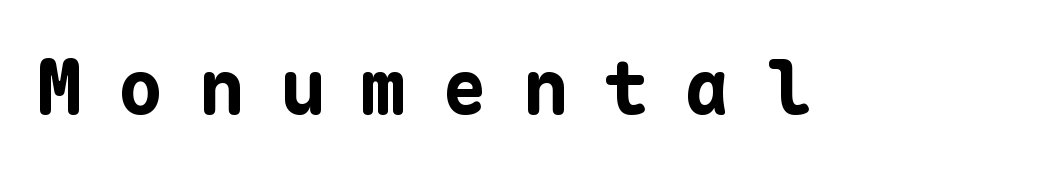
Q: Is the text bold? A: Yes.
Q: Is the text italic (slanted)? A: No, it is upright.
Q: Is the typeface a serif or a sans-serif typeface? A: Sans-serif.
Q: Is the text underlined? A: No.
Q: Is the spacing between letters normal or unusually wide? A: Unusually wide.
Q: Width (condensed, normal, or wide)? A: Normal.
Q: Stroke contrast? A: Low.
Q: x-height? A: Medium.
Q: Monospaced? A: Yes.
